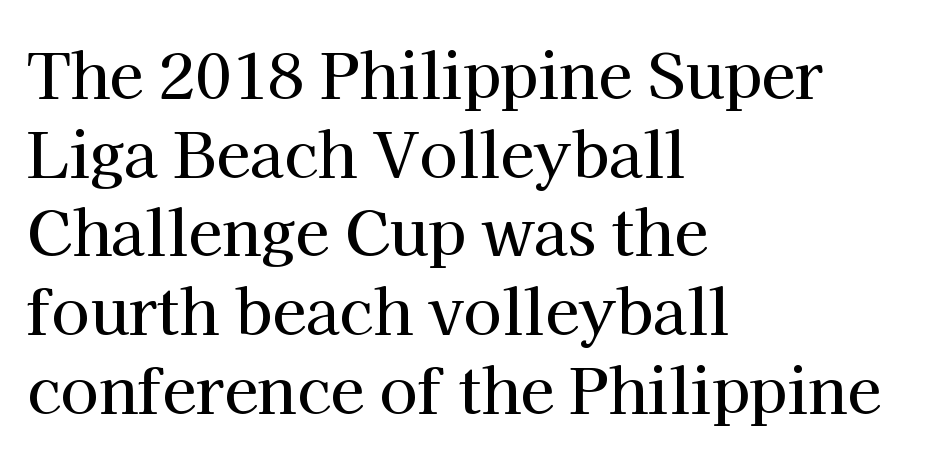
{"serif": "yes", "italic": "no", "width": "normal", "stroke_contrast": "high", "x_height": "medium", "monospaced": "no", "underline": "no", "align": "left", "line_spacing": "normal", "line_spacing_ratio": 1.27, "letter_spacing": "normal", "letter_spacing_em": 0.0, "glyph_px": 62}
